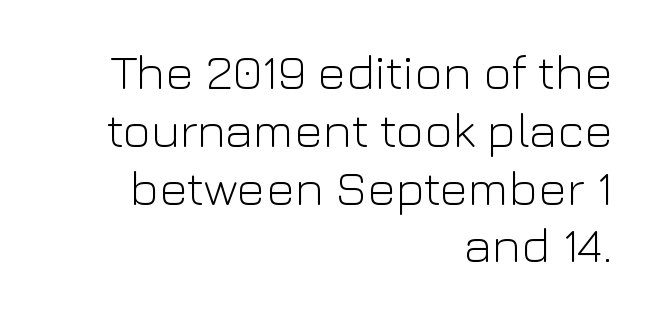
Spacing between characters is what you'd get straight out of the box. The lines are quadded right. Character widths vary here, with narrow letters taking less room than wide ones. The glyphs are unaccompanied by any horizontal stroke below them. A roman cut, with each character standing at attention. These lines are composed in type without serifs.
